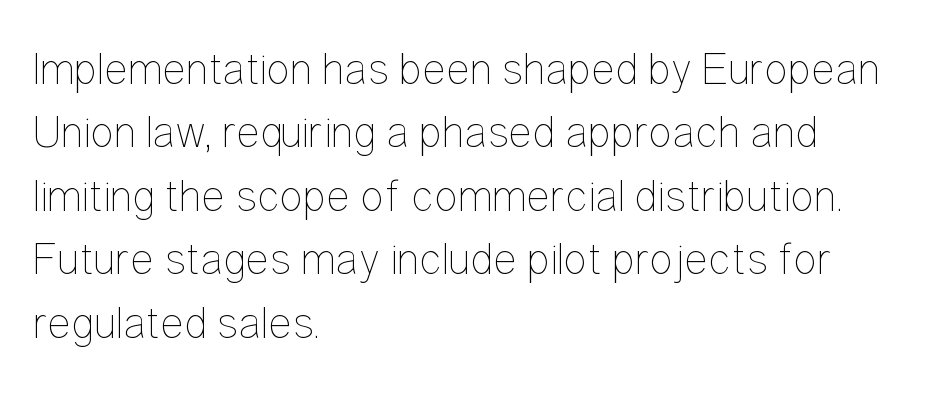
The image shows 45 px thin, condensed type, upright; set left-aligned, normal line spacing (1.41x), normal letter spacing, not underlined; low stroke contrast and a medium x-height.
